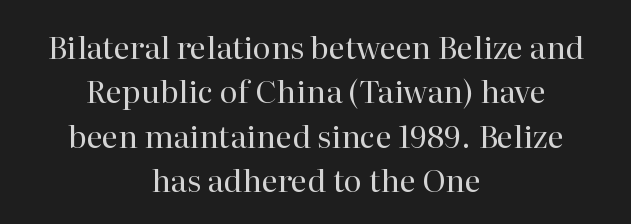
Q: Is the text bold? A: No.
Q: Is the text italic (slanted)? A: No, it is upright.
Q: Is the typeface a serif or a sans-serif typeface? A: Serif.
Q: Is the text underlined? A: No.
Q: How is the paragraph aligned? A: Centered.
Q: Is the spacing between letters normal or unusually wide? A: Normal.
Q: Is the spacing between lines tight, normal or loose? A: Normal.
Q: Width (condensed, normal, or wide)? A: Normal.
Q: Stroke contrast? A: High.
Q: x-height? A: Medium.
Q: Monospaced? A: No.
